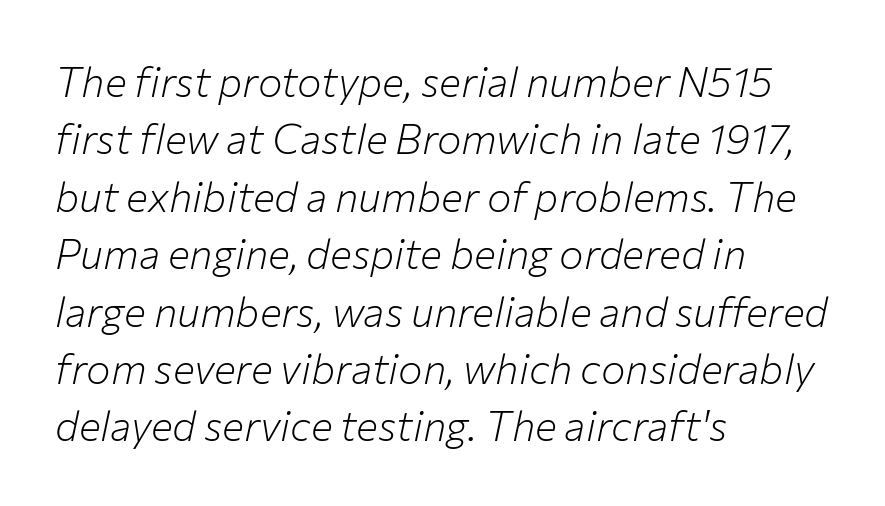
{"italic": "yes", "lean": "right", "slant_degrees": 12, "bold": "no", "weight": "light", "width": "normal", "stroke_contrast": "low", "x_height": "medium", "monospaced": "no", "underline": "no", "align": "left", "line_spacing": "normal", "line_spacing_ratio": 1.4, "letter_spacing": "normal", "letter_spacing_em": 0.0, "glyph_px": 41}
